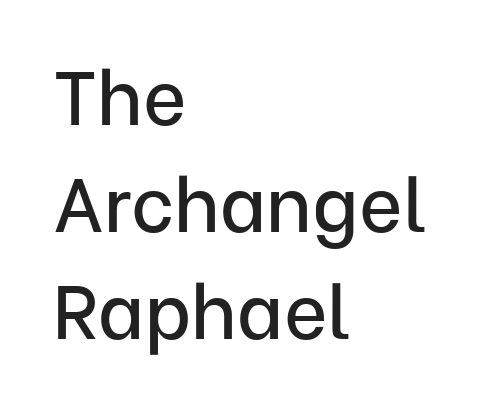
There is no visible air inserted between adjacent glyphs. Unlike a traditional serif, this face leaves its strokes unadorned. The baseline area is clear. The rag falls on the right side of this text block.
